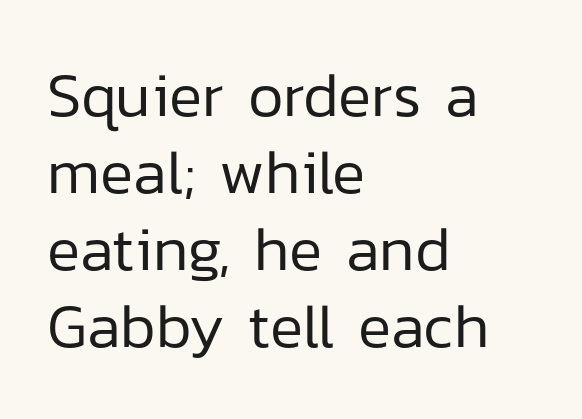
{"serif": "no", "italic": "no", "bold": "no", "weight": "regular", "width": "normal", "stroke_contrast": "low", "x_height": "medium", "monospaced": "no", "underline": "no", "align": "left", "line_spacing_ratio": 1.24, "letter_spacing": "normal", "letter_spacing_em": 0.0, "glyph_px": 62}
